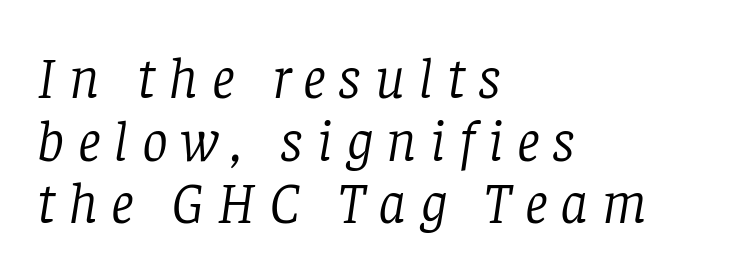
The image shows 58 px light serif type, italic (leaning right); set left-aligned, tight line spacing (1.08x), unusually wide letter spacing (+0.23 em), not underlined; low stroke contrast and a large x-height.
